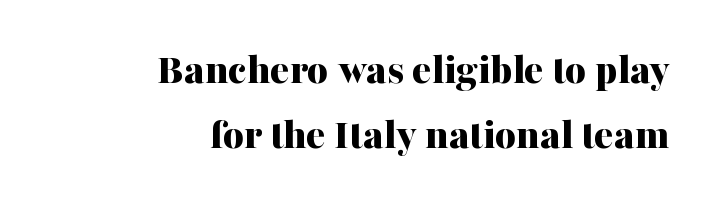
The image shows 45 px bold serif type, upright; set right-aligned, normal line spacing (1.44x), normal letter spacing, not underlined; medium stroke contrast and a medium x-height.
